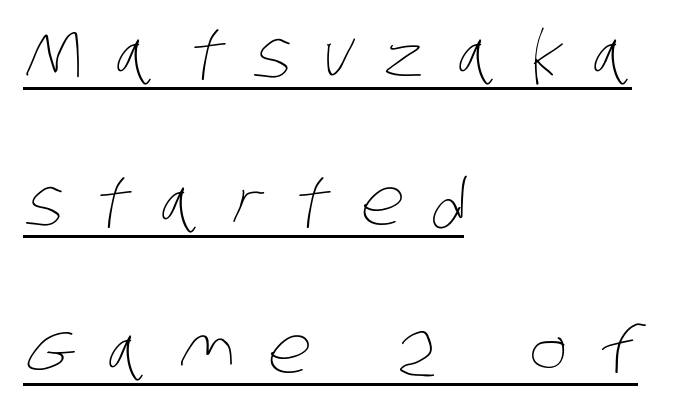
You could only call the tracking loose — the letters float apart. The block of text is sparse from top to bottom, with ample space between rows. Where is the straight margin? On the left. Decoration check: the copy is underlined. This sample has the flowing, uneven cadence of proportional lettering. The typesetting does not lean heavy: it is not bold.
